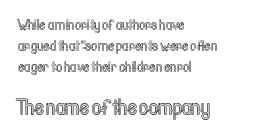
The image shows 22 px text type, upright; set left-aligned, normal line spacing (1.39x), normal letter spacing, not underlined; the second (bottom) block is 1.47x larger.
